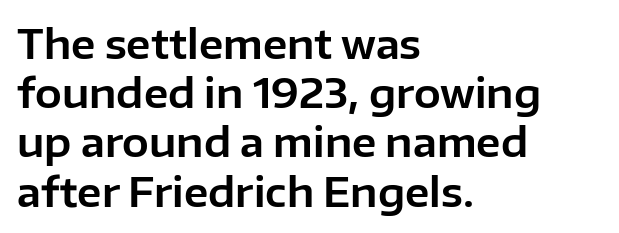
{"serif": "no", "italic": "no", "width": "normal", "stroke_contrast": "low", "x_height": "medium", "monospaced": "no", "underline": "no", "align": "left", "line_spacing_ratio": 1.23, "letter_spacing": "normal", "letter_spacing_em": 0.0, "glyph_px": 40}
